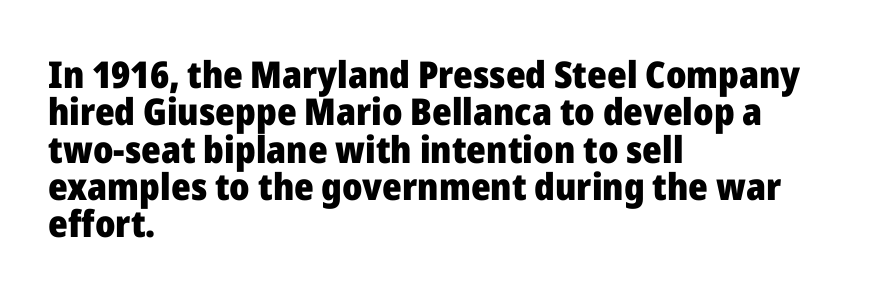
Short and long lines alike share a common starting point at left. When letters stand straight like this, we call the style roman or upright. The characters display no serif detailing; their extremities are plain. You could not count columns in this text — the font is proportionally spaced.
